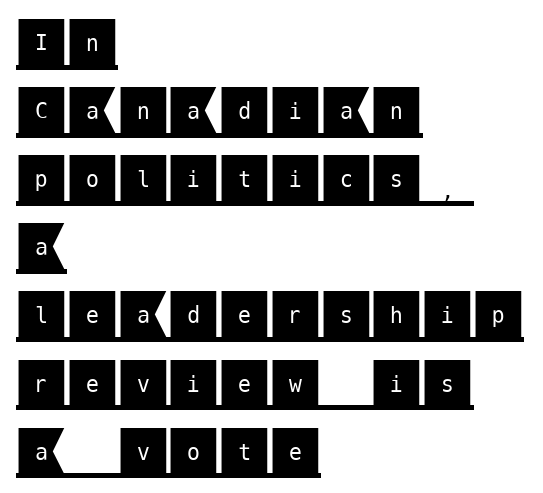
Q: Is the text italic (slanted)? A: No, it is upright.
Q: Is the typeface a serif or a sans-serif typeface? A: Sans-serif.
Q: Is the text underlined? A: Yes.
Q: How is the paragraph aligned? A: Left-aligned.
Q: Is the spacing between letters normal or unusually wide? A: Normal.
Q: Is the spacing between lines tight, normal or loose? A: Normal.
Q: Width (condensed, normal, or wide)? A: Normal.
Q: Stroke contrast? A: Medium.
Q: x-height? A: Large.
